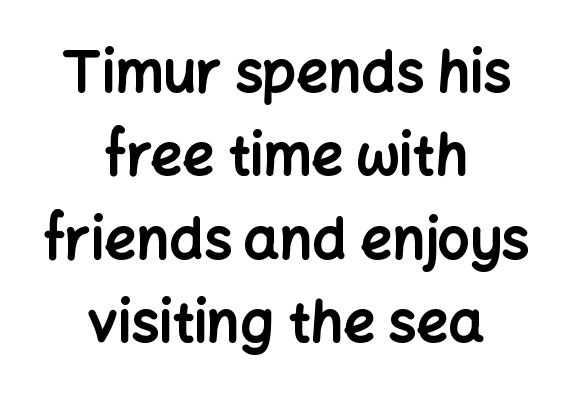
The image shows 56 px bold sans-serif type, upright; set centered, normal line spacing (1.49x), normal letter spacing, not underlined; low stroke contrast and a medium x-height.
